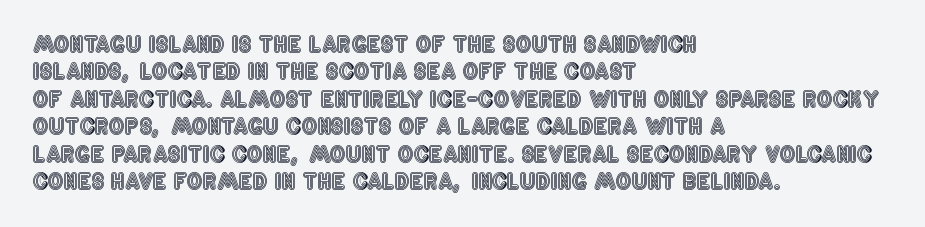
{"italic": "no", "underline": "no", "align": "left", "line_spacing": "normal", "line_spacing_ratio": 1.25, "letter_spacing": "normal", "letter_spacing_em": 0.0, "glyph_px": 22}
